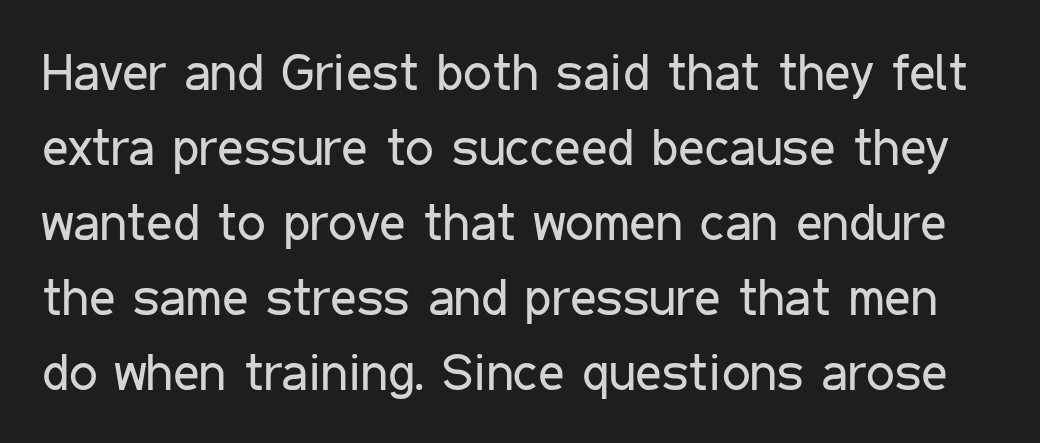
Posture: vertical. To sum up the face: it is a sans, with no serifs. The strip under each line holds only bare page. Caption: standard tracking, unaltered.
